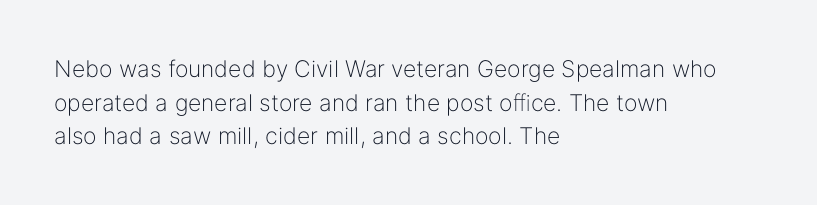
{"italic": "no", "bold": "no", "underline": "no", "align": "left", "line_spacing": "normal", "line_spacing_ratio": 1.46, "letter_spacing": "normal", "letter_spacing_em": 0.0, "glyph_px": 23}
